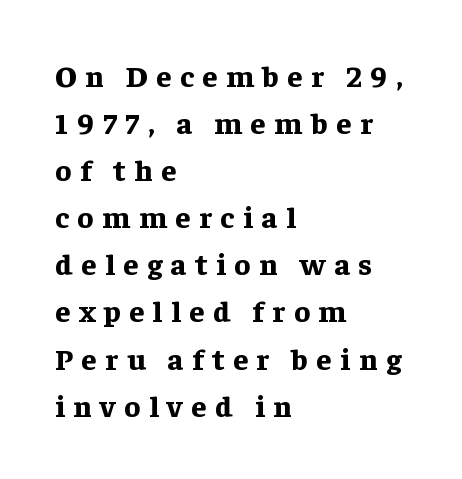
{"serif": "yes", "italic": "no", "bold": "yes", "weight": "bold", "width": "normal", "stroke_contrast": "low", "x_height": "medium", "monospaced": "no", "underline": "no", "align": "left", "line_spacing": "normal", "line_spacing_ratio": 1.57, "letter_spacing": "wide", "letter_spacing_em": 0.29, "glyph_px": 30}
